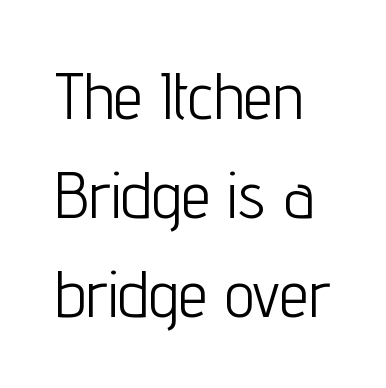
Posture: upright roman. Nobody touched the tracking dial on this one. Proportional: the letters do not fall into vertical columns. The rendering uses a moderate line-height, typical for paragraphs.
